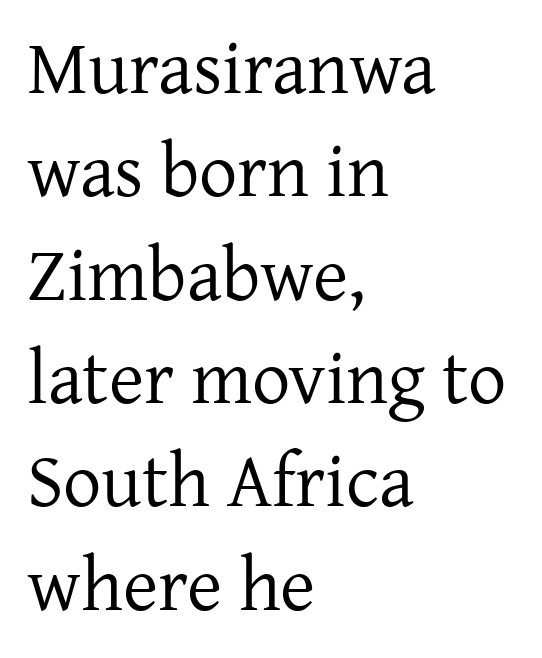
{"serif": "yes", "italic": "no", "bold": "no", "weight": "regular", "width": "normal", "stroke_contrast": "low", "x_height": "medium", "monospaced": "no", "underline": "no", "align": "left", "line_spacing": "normal", "line_spacing_ratio": 1.36, "letter_spacing": "normal", "letter_spacing_em": 0.0, "glyph_px": 76}
